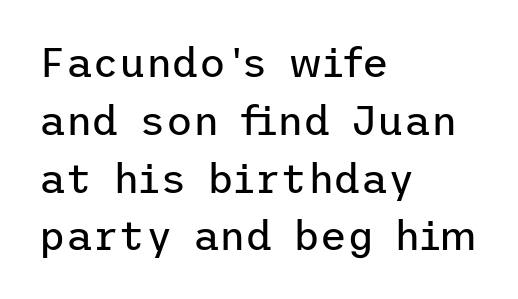
{"serif": "no", "italic": "no", "bold": "no", "weight": "regular", "width": "normal", "stroke_contrast": "low", "x_height": "medium", "underline": "no", "align": "left", "line_spacing": "normal", "line_spacing_ratio": 1.41, "letter_spacing": "normal", "letter_spacing_em": 0.0, "glyph_px": 41}
